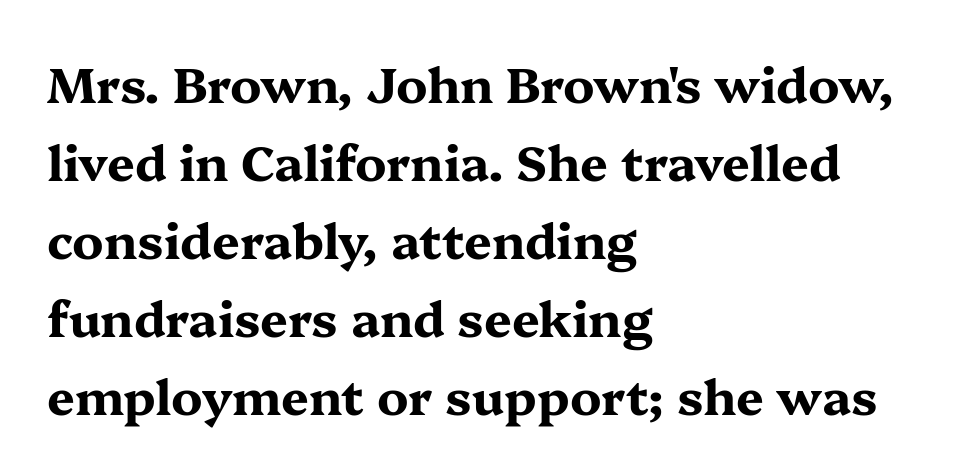
{"serif": "yes", "italic": "no", "bold": "yes", "weight": "bold", "width": "wide", "stroke_contrast": "medium", "x_height": "medium", "monospaced": "no", "underline": "no", "align": "left", "line_spacing": "normal", "line_spacing_ratio": 1.59, "letter_spacing": "normal", "letter_spacing_em": 0.0, "glyph_px": 49}
